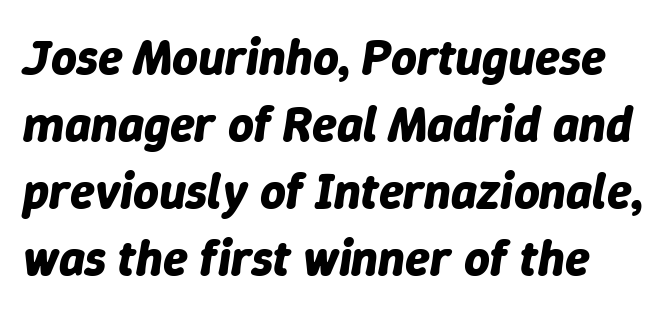
Q: Is the text bold? A: Yes.
Q: Is the text italic (slanted)? A: Yes, it leans right by about 9 degrees.
Q: Is the text underlined? A: No.
Q: Is the spacing between letters normal or unusually wide? A: Normal.
Q: Is the spacing between lines tight, normal or loose? A: Normal.
Q: Width (condensed, normal, or wide)? A: Normal.
Q: Stroke contrast? A: Low.
Q: x-height? A: Medium.
Q: Monospaced? A: No.
